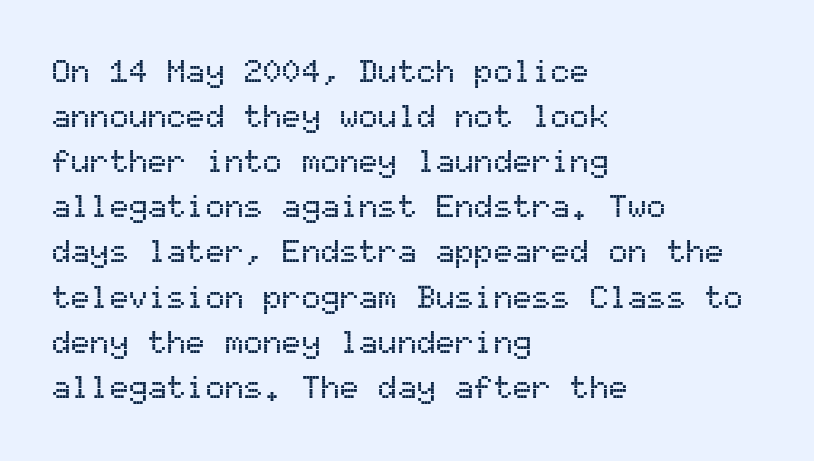
When letters stand straight like this, we call the style roman or upright. What's the leading like? Ordinary, nothing unusual. Default kerning and tracking; the words read as compact shapes. These lines are rendered in a fixed-pitch font.
